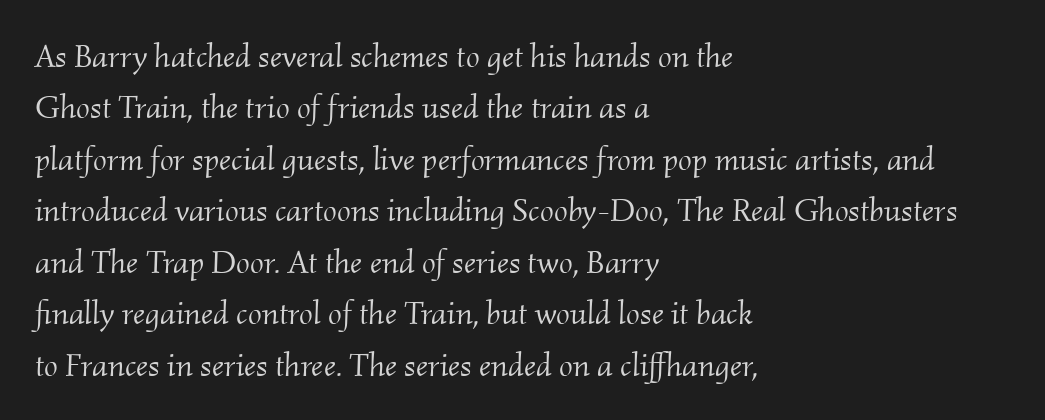
Check where the strokes stop: tiny serifs finish them off. Baseline-to-baseline distance is the conventional proportion of letter height. The compositor pushed each line to the left boundary. The passage shown is not underscored anywhere.
